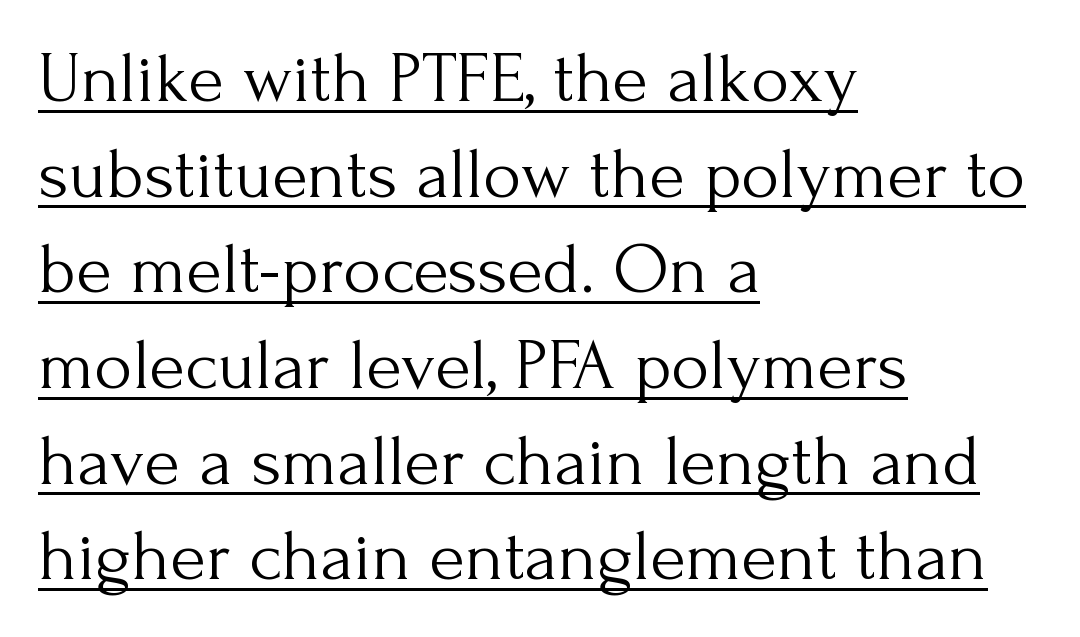
Italic: no, the glyphs are upright roman. The leading is moderate, giving the passage an even texture. The glyphs in this specimen are seriffed. Each line of the rendering has a horizontal stroke beneath the glyphs. What stands out about the letter spacing? Nothing — it is the standard amount. This sample has the flowing, uneven cadence of proportional lettering.
